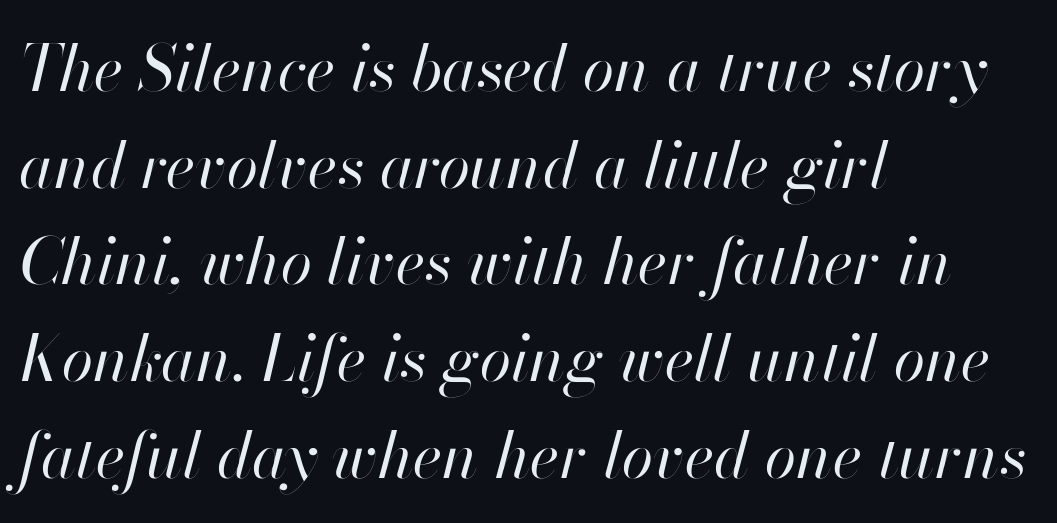
{"italic": "yes", "lean": "right", "slant_degrees": 13, "bold": "no", "weight": "regular", "width": "normal", "stroke_contrast": "high", "x_height": "small", "monospaced": "no", "underline": "no", "align": "left", "line_spacing": "normal", "line_spacing_ratio": 1.51, "letter_spacing": "normal", "letter_spacing_em": 0.0, "glyph_px": 64}
